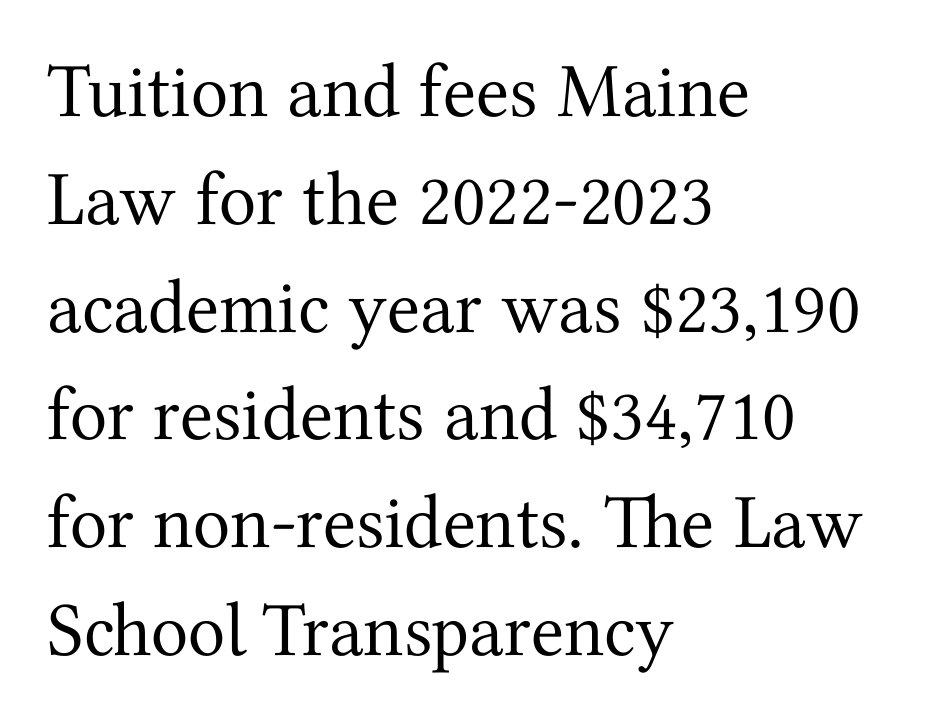
Q: Is the text bold? A: No.
Q: Is the text italic (slanted)? A: No, it is upright.
Q: Is the typeface a serif or a sans-serif typeface? A: Serif.
Q: Is the text underlined? A: No.
Q: How is the paragraph aligned? A: Left-aligned.
Q: Is the spacing between letters normal or unusually wide? A: Normal.
Q: Is the spacing between lines tight, normal or loose? A: Normal.
Q: Width (condensed, normal, or wide)? A: Normal.
Q: Stroke contrast? A: Medium.
Q: x-height? A: Medium.
Q: Monospaced? A: No.
